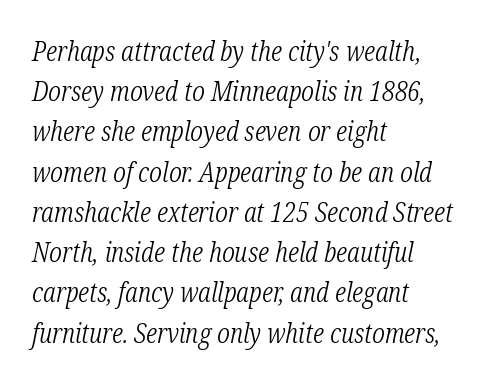
Beneath every word, the page is bare. Each line starts at the same left margin while the right side varies. Think standard paragraph weight, or any step lighter than that. The line-height multiplier appears to be the usual default. Nobody touched the tracking dial on this one.
